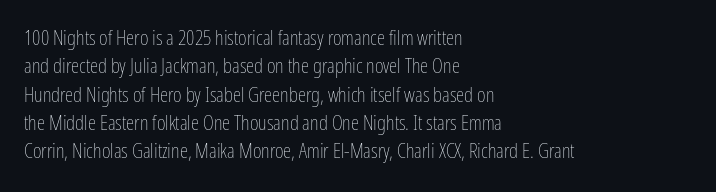
Q: Is the text bold? A: No.
Q: Is the text italic (slanted)? A: No, it is upright.
Q: Is the text underlined? A: No.
Q: How is the paragraph aligned? A: Left-aligned.
Q: Is the spacing between letters normal or unusually wide? A: Normal.
Q: Is the spacing between lines tight, normal or loose? A: Normal.
